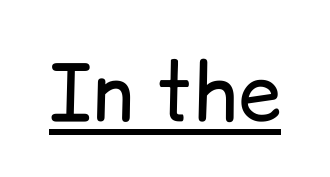
Posture: upright roman. Proportional: the letters do not fall into vertical columns. No chunkiness to these letters — they're not bold. This rendering employs a face without finishing strokes, i.e., a sans-serif. Is there an underline? Yes — a line sits under the letters.
